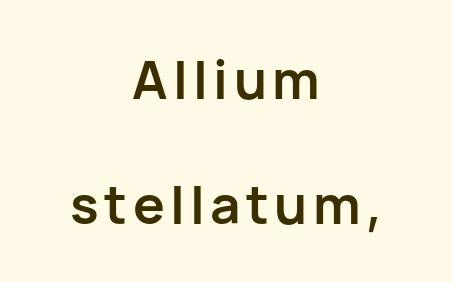
{"serif": "no", "italic": "no", "bold": "yes", "weight": "semibold", "width": "normal", "stroke_contrast": "low", "x_height": "medium", "monospaced": "no", "underline": "no", "align": "center", "line_spacing": "loose", "line_spacing_ratio": 2.35, "glyph_px": 53}
